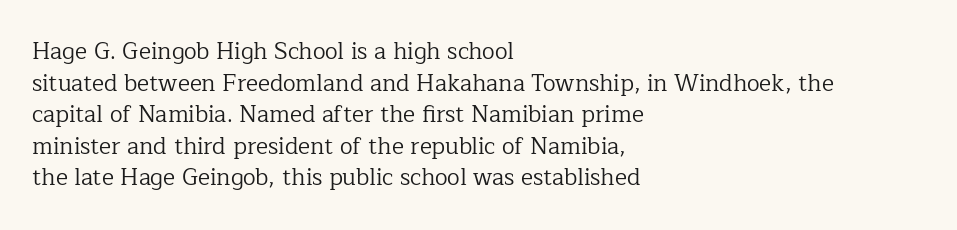
{"italic": "no", "bold": "no", "underline": "no", "align": "left", "line_spacing": "normal", "line_spacing_ratio": 1.37, "letter_spacing": "normal", "letter_spacing_em": 0.0, "glyph_px": 23}
